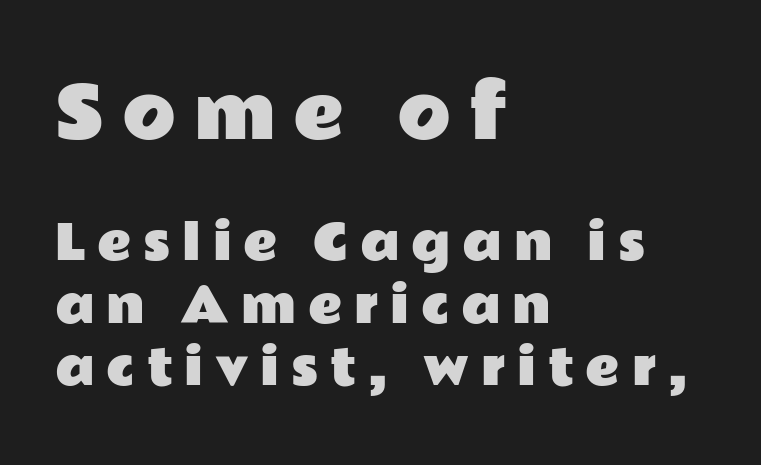
Q: Is the text italic (slanted)? A: No, it is upright.
Q: Is the typeface a serif or a sans-serif typeface? A: Sans-serif.
Q: Is the text underlined? A: No.
Q: How is the paragraph aligned? A: Left-aligned.
Q: Is the spacing between letters normal or unusually wide? A: Unusually wide.
Q: Is the spacing between lines tight, normal or loose? A: Normal.
Q: Which block of text is set in a larger size, the first (top) or the second (bottom)? A: The first (top) one.
Q: Width (condensed, normal, or wide)? A: Wide.
Q: Stroke contrast? A: Low.
Q: x-height? A: Medium.
Q: Monospaced? A: No.
